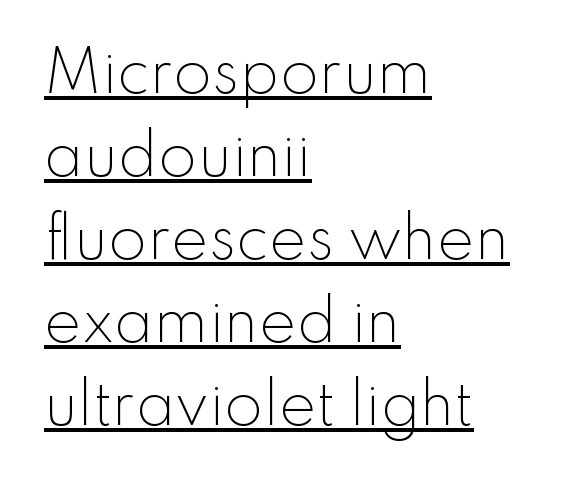
Q: Is the text bold? A: No.
Q: Is the text italic (slanted)? A: No, it is upright.
Q: Is the typeface a serif or a sans-serif typeface? A: Sans-serif.
Q: Is the text underlined? A: Yes.
Q: How is the paragraph aligned? A: Left-aligned.
Q: Is the spacing between letters normal or unusually wide? A: Normal.
Q: Is the spacing between lines tight, normal or loose? A: Normal.
Q: Width (condensed, normal, or wide)? A: Normal.
Q: Stroke contrast? A: Low.
Q: x-height? A: Small.
Q: Monospaced? A: No.
